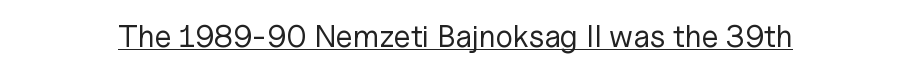
{"serif": "no", "italic": "no", "bold": "no", "weight": "regular", "width": "normal", "stroke_contrast": "low", "x_height": "medium", "monospaced": "no", "underline": "yes", "letter_spacing": "normal", "letter_spacing_em": 0.0, "glyph_px": 31}
